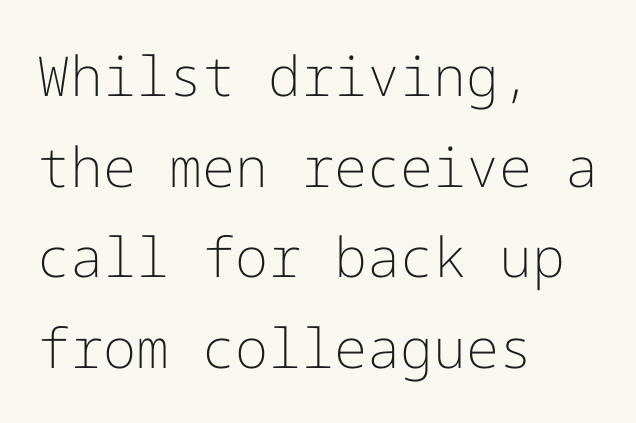
Typographically, this falls in the sans-serif category. The lines sit at an ordinary, default distance from one another. Caption: standard tracking, unaltered. Horizontally, the lines are justified to the leading edge only.
